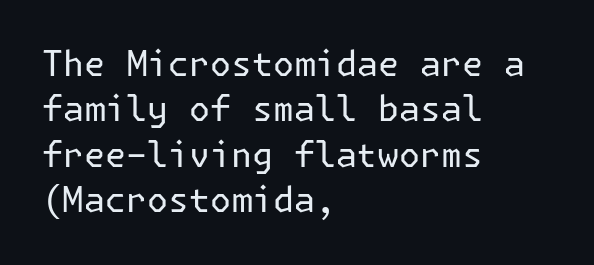
How would I describe the line gaps? Plain and ordinary. Each line starts at the same left margin while the right side varies. Underlining? Definitely not there. Unbolded letterforms with no extra heft.
